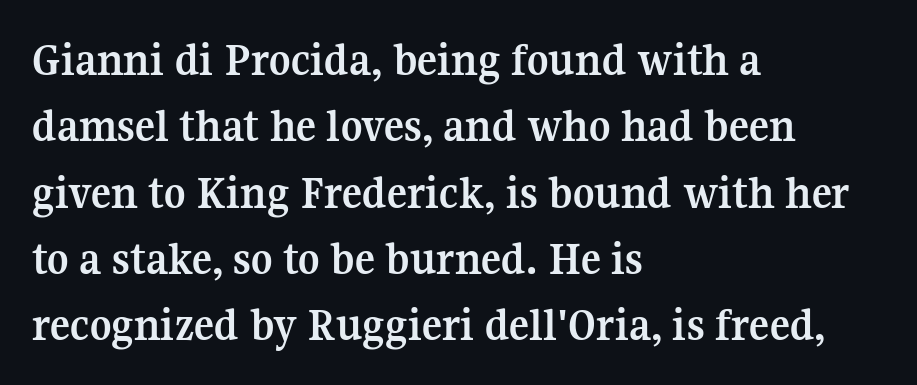
The image shows 47 px semibold serif type, upright; set left-aligned, normal line spacing (1.41x), normal letter spacing, not underlined; medium stroke contrast and a medium x-height.
